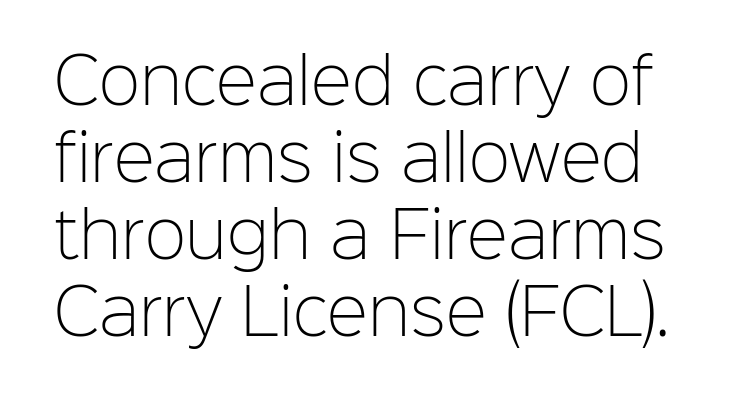
You could not count columns in this text — the font is proportionally spaced. Is the letter spacing exaggerated? No — it looks like the ordinary default. Descender tails drop into unmarked territory. The letters carry no serifs — their stems end cleanly without finishing strokes. Is the stroke heavy? The answer is a plain regular-or-lighter.
